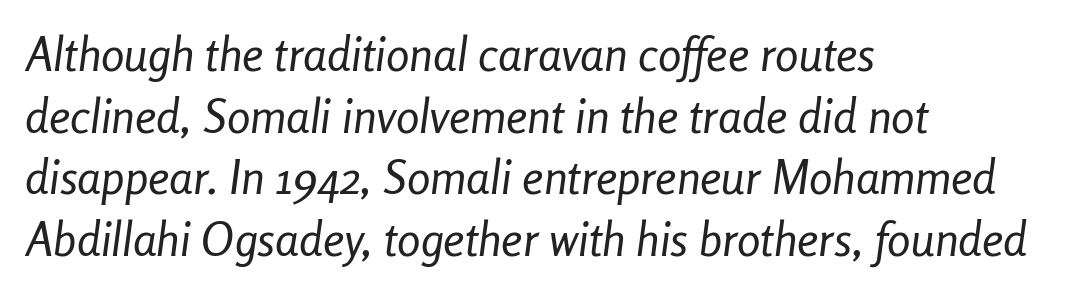
When letters slant like this, we call the style italic. The weight would be labelled regular, book, light, or lighter still. Character widths vary here, with narrow letters taking less room than wide ones. The string is rendered with underlining switched off. Regular leading. Spacing between characters is what you'd get straight out of the box.
